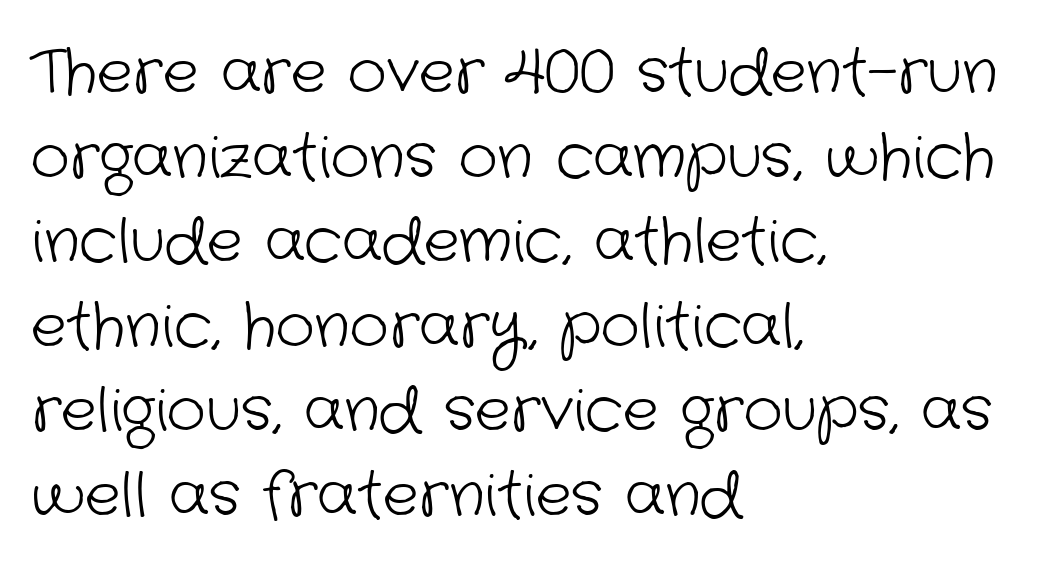
{"serif": "no", "bold": "no", "weight": "light", "width": "normal", "stroke_contrast": "low", "x_height": "medium", "monospaced": "no", "underline": "no", "align": "left", "line_spacing": "normal", "line_spacing_ratio": 1.41, "letter_spacing": "normal", "letter_spacing_em": 0.0, "glyph_px": 60}
